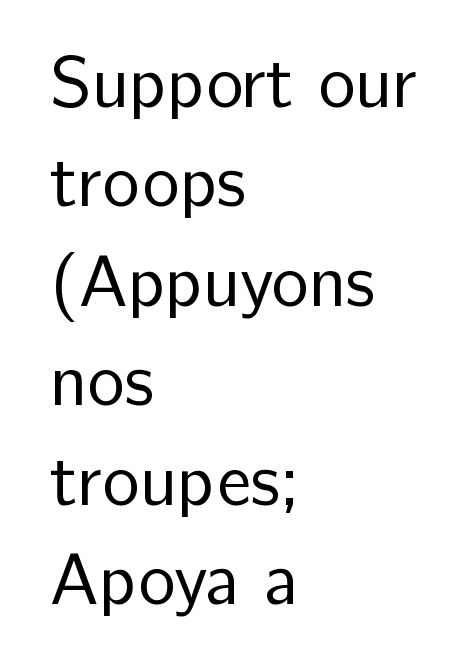
Q: Is the text bold? A: No.
Q: Is the text italic (slanted)? A: No, it is upright.
Q: Is the typeface a serif or a sans-serif typeface? A: Sans-serif.
Q: Is the text underlined? A: No.
Q: How is the paragraph aligned? A: Left-aligned.
Q: Is the spacing between letters normal or unusually wide? A: Normal.
Q: Is the spacing between lines tight, normal or loose? A: Normal.
Q: Width (condensed, normal, or wide)? A: Normal.
Q: Stroke contrast? A: Low.
Q: x-height? A: Medium.
Q: Monospaced? A: No.
